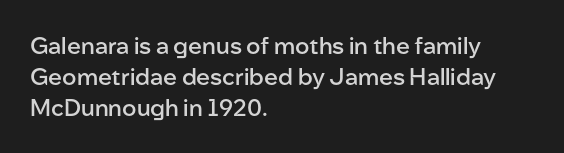
A bare baseline throughout the passage. The gaps between neighbouring characters are ordinary and unremarkable. These lines were composed using upright roman letters. Honestly, the row spacing looks completely unremarkable. In terms of weight, the rendering is demibold, just under bold. The typesetter chose a ragged-right arrangement here.
